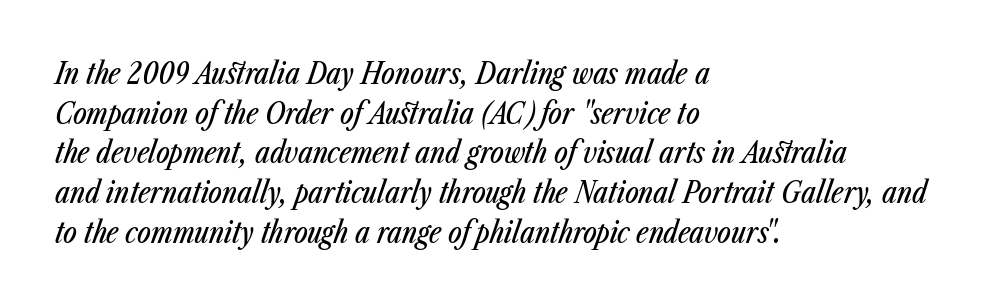
The image shows 29 px condensed type, italic (leaning right); set left-aligned, normal line spacing (1.37x), normal letter spacing, not underlined; low stroke contrast and a medium x-height.
